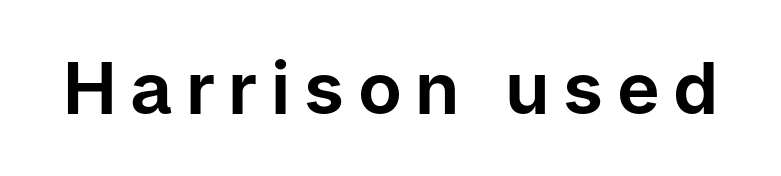
The baseline area is clear. Does the lettering tilt? It doesn't — this is upright. Are there feet on the stems? There aren't — it's a sans. A typesetter would call this proportional, since set widths differ per character.
